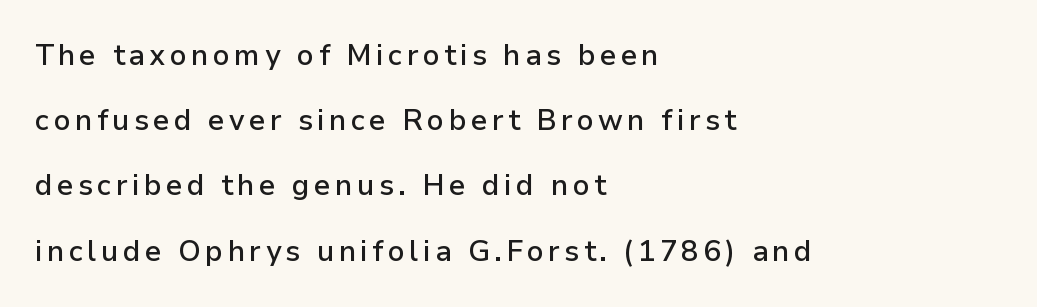
Baseline-to-baseline distance is far greater than the letter height. The font's upright variant was chosen for this text. These lines are set flush left with a ragged right edge. Examine the stroke ends and you'll find no serifs. Caption: semibold face, moderately heavy strokes. The passage shown is not underscored anywhere.
